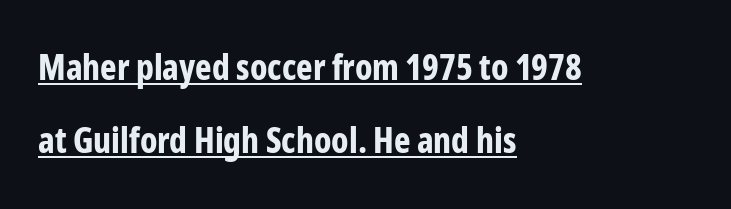
Vertical strokes here are truly vertical. The line-height multiplier appears high, well above default. Observe the absence of serifs on each vertical stroke in this sample. Summary of weight: heavy, a full bold. Do the characters align in a grid? No, the font is proportional.
